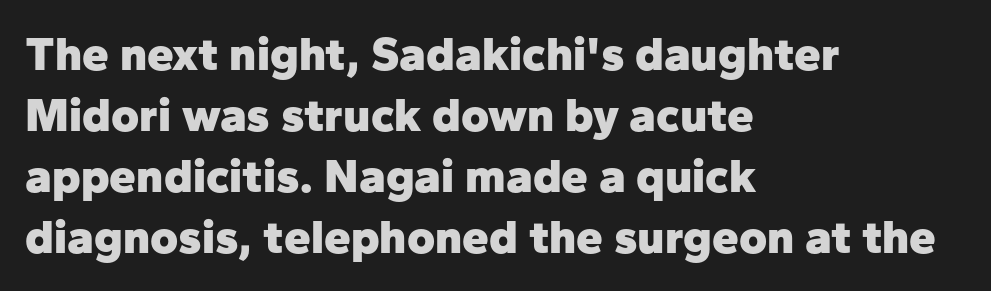
Horizontal alignment here is leftward, the default for most running prose. Observe the ordinary spacing: letters are neighbours, not strangers. The specimen omits any rule beneath the text block's lines. I'd describe the lettering as bold — thick and assertive. Each new line begins a customary step beneath the previous one. Regarding serifs, this sample does without them.
